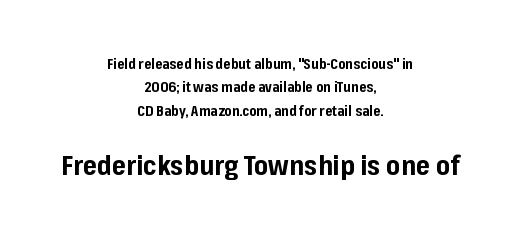
{"italic": "no", "bold": "yes", "underline": "no", "align": "center", "line_spacing": "normal", "line_spacing_ratio": 1.67, "letter_spacing": "normal", "letter_spacing_em": 0.0, "larger_block": "second", "size_ratio": 1.93, "glyph_px": 27}
